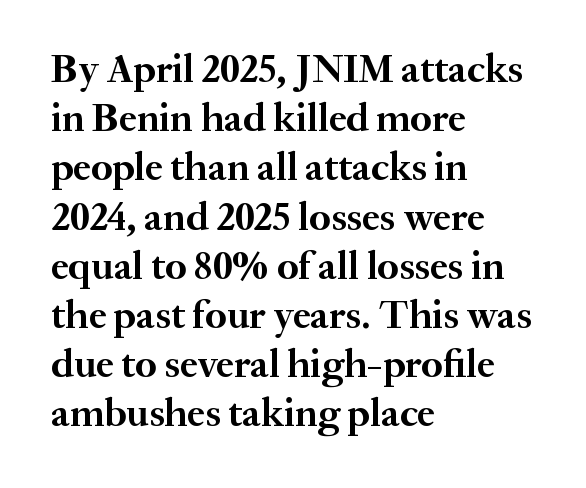
{"serif": "yes", "italic": "no", "bold": "yes", "weight": "semibold", "width": "normal", "stroke_contrast": "medium", "x_height": "small", "monospaced": "no", "underline": "no", "align": "left", "line_spacing_ratio": 1.23, "letter_spacing": "normal", "letter_spacing_em": 0.0, "glyph_px": 40}
